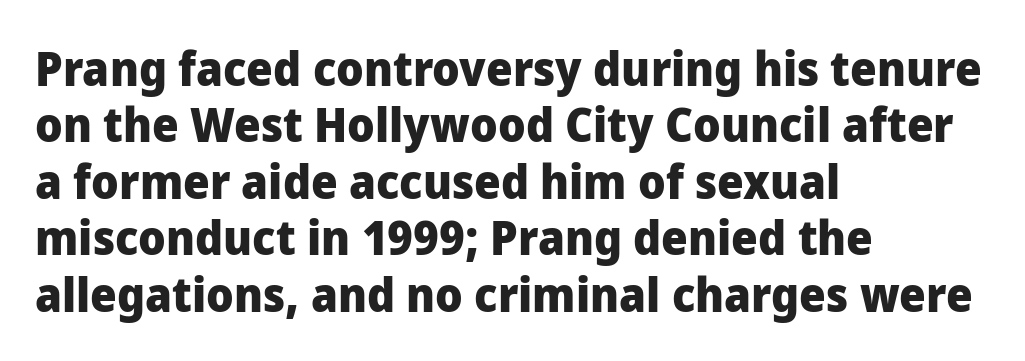
Q: Is the text bold? A: Yes.
Q: Is the text italic (slanted)? A: No, it is upright.
Q: Is the typeface a serif or a sans-serif typeface? A: Sans-serif.
Q: Is the text underlined? A: No.
Q: How is the paragraph aligned? A: Left-aligned.
Q: Is the spacing between letters normal or unusually wide? A: Normal.
Q: Width (condensed, normal, or wide)? A: Normal.
Q: Stroke contrast? A: Low.
Q: x-height? A: Medium.
Q: Monospaced? A: No.
